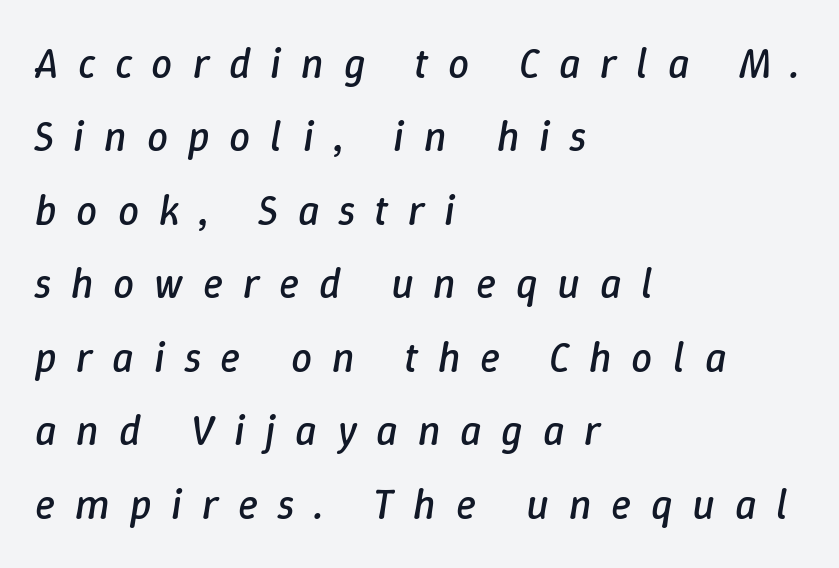
The face looks like a standard text weight, possibly lighter. Is this a fixed-width face? No — the glyphs have proportional, varying widths. The whole block is typeset with a tilt. The glyphs are unaccompanied by any horizontal stroke below them.
